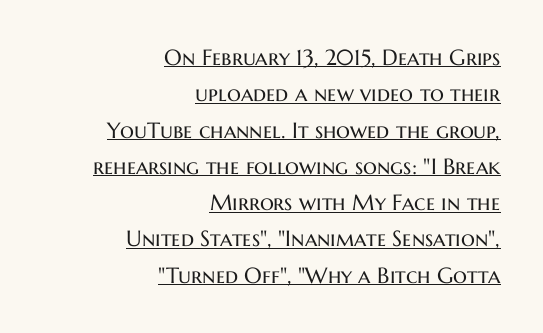
{"italic": "no", "bold": "no", "underline": "yes", "align": "right", "line_spacing": "normal", "line_spacing_ratio": 1.65, "letter_spacing": "normal", "letter_spacing_em": 0.0, "glyph_px": 22}
